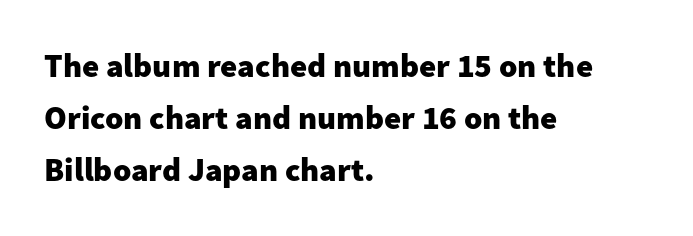
The image shows 33 px heavy sans-serif type, upright; set left-aligned, normal line spacing (1.58x), normal letter spacing, not underlined; low stroke contrast and a medium x-height.
